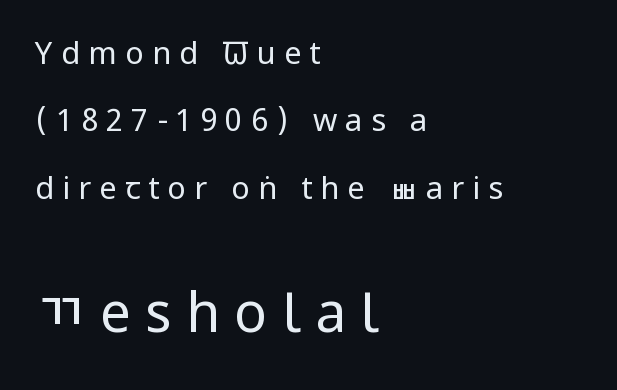
The image shows 55 px regular-weight, condensed sans-serif type, upright; set left-aligned, loose line spacing (2.17x), unusually wide letter spacing (+0.26 em), not underlined; the second (bottom) block is 1.77x larger; low stroke contrast and a large x-height.
